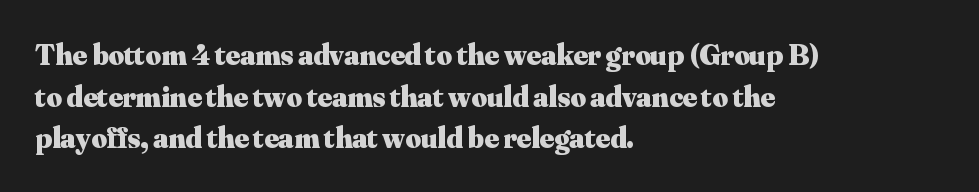
The image shows 30 px heavy serif type, upright; set left-aligned, normal line spacing (1.39x), normal letter spacing, not underlined; medium stroke contrast and a small x-height.
